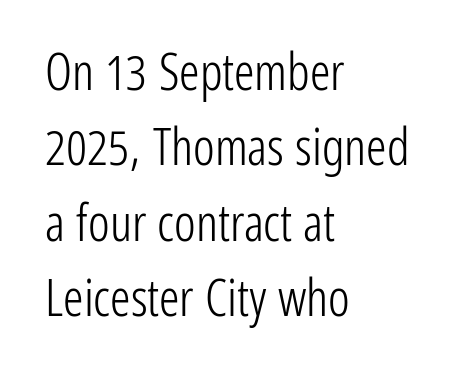
Q: Is the text bold? A: No.
Q: Is the text italic (slanted)? A: No, it is upright.
Q: Is the typeface a serif or a sans-serif typeface? A: Sans-serif.
Q: Is the text underlined? A: No.
Q: How is the paragraph aligned? A: Left-aligned.
Q: Is the spacing between letters normal or unusually wide? A: Normal.
Q: Is the spacing between lines tight, normal or loose? A: Normal.
Q: Width (condensed, normal, or wide)? A: Condensed.
Q: Stroke contrast? A: Low.
Q: x-height? A: Medium.
Q: Monospaced? A: No.
